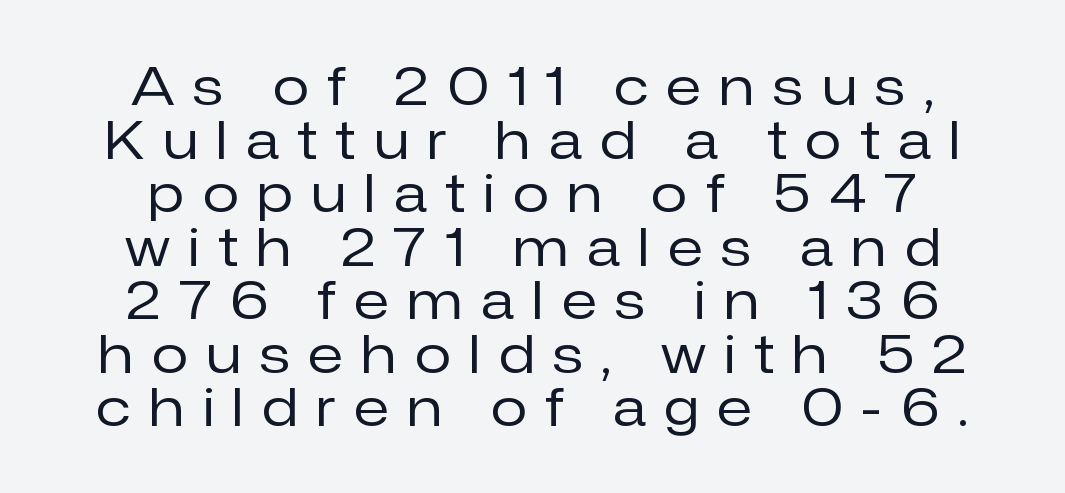
Q: Is the text bold? A: No.
Q: Is the text italic (slanted)? A: No, it is upright.
Q: Is the typeface a serif or a sans-serif typeface? A: Sans-serif.
Q: Is the text underlined? A: No.
Q: How is the paragraph aligned? A: Centered.
Q: Is the spacing between letters normal or unusually wide? A: Unusually wide.
Q: Is the spacing between lines tight, normal or loose? A: Tight.
Q: Width (condensed, normal, or wide)? A: Normal.
Q: Stroke contrast? A: Low.
Q: x-height? A: Medium.
Q: Monospaced? A: No.
